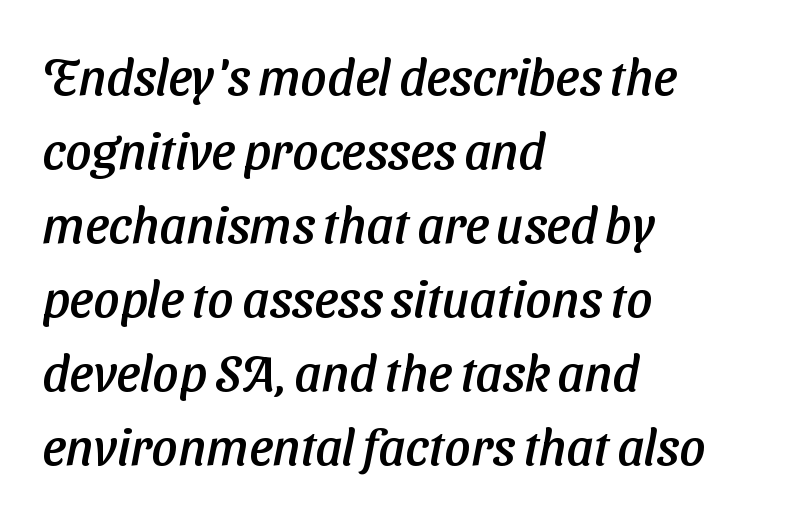
The image shows 51 px sans-serif type; set left-aligned, normal line spacing (1.45x), normal letter spacing, not underlined; low stroke contrast and a medium x-height.
